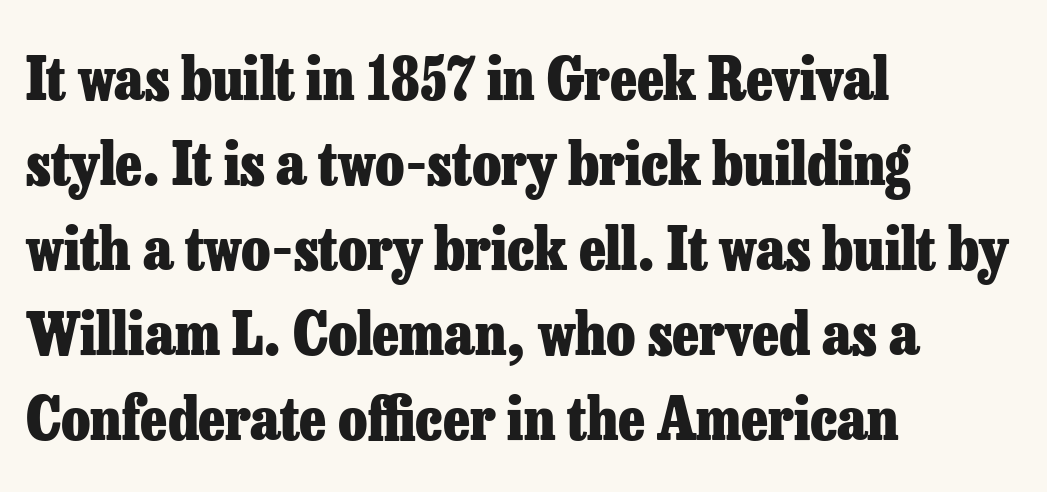
The image shows 59 px heavy serif type, upright; set left-aligned, normal line spacing (1.44x), normal letter spacing, not underlined; low stroke contrast and a medium x-height.
